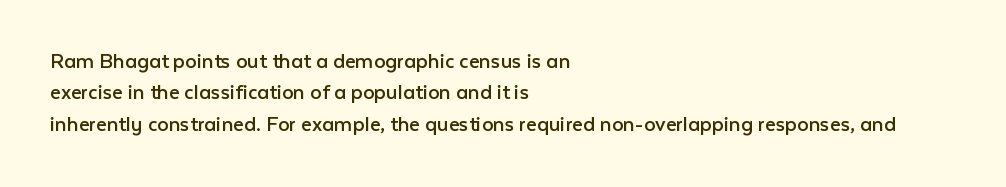
The image shows 23 px text type, upright; set left-aligned, normal line spacing (1.36x), normal letter spacing, not underlined.
